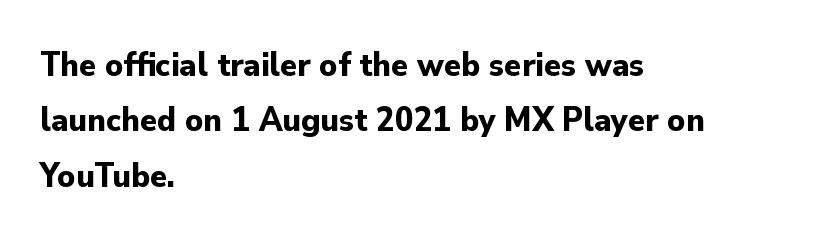
Q: Is the text bold? A: Yes.
Q: Is the text italic (slanted)? A: No, it is upright.
Q: Is the typeface a serif or a sans-serif typeface? A: Sans-serif.
Q: Is the text underlined? A: No.
Q: How is the paragraph aligned? A: Left-aligned.
Q: Is the spacing between letters normal or unusually wide? A: Normal.
Q: Is the spacing between lines tight, normal or loose? A: Normal.
Q: Width (condensed, normal, or wide)? A: Normal.
Q: Stroke contrast? A: Low.
Q: x-height? A: Small.
Q: Monospaced? A: No.
